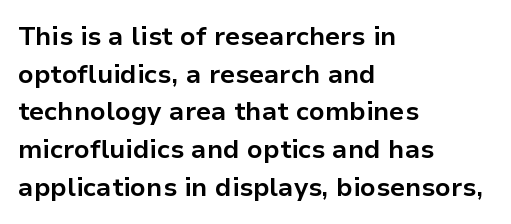
Q: Is the text bold? A: Yes.
Q: Is the text italic (slanted)? A: No, it is upright.
Q: Is the text underlined? A: No.
Q: How is the paragraph aligned? A: Left-aligned.
Q: Is the spacing between letters normal or unusually wide? A: Normal.
Q: Is the spacing between lines tight, normal or loose? A: Normal.
